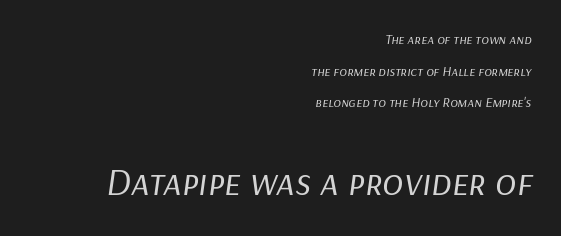
{"italic": "yes", "lean": "right", "slant_degrees": 9, "bold": "no", "weight": "regular", "width": "normal", "stroke_contrast": "low", "x_height": "medium", "monospaced": "no", "underline": "no", "align": "right", "line_spacing": "loose", "line_spacing_ratio": 2.26, "letter_spacing": "normal", "letter_spacing_em": 0.0, "larger_block": "second", "size_ratio": 2.79, "glyph_px": 39}
